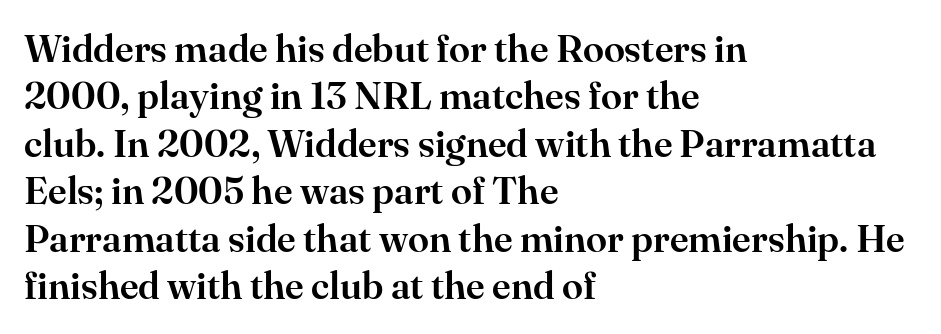
Baseline-to-baseline distance is the conventional proportion of letter height. Think of a printed novel: that variable character pitch is what you see here. Letterform terminals end in serifs throughout the passage. The line texture is even and compact thanks to regular tracking. Lines of text with bare space underneath.
